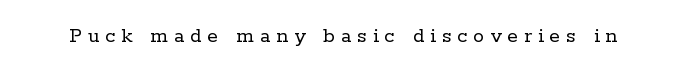
{"italic": "no", "bold": "no", "underline": "no", "letter_spacing": "wide", "letter_spacing_em": 0.27, "glyph_px": 22}
